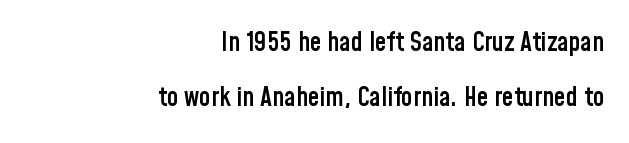
{"italic": "no", "bold": "semi", "underline": "no", "align": "right", "line_spacing": "loose", "line_spacing_ratio": 2.12, "letter_spacing": "normal", "letter_spacing_em": 0.0, "glyph_px": 26}
